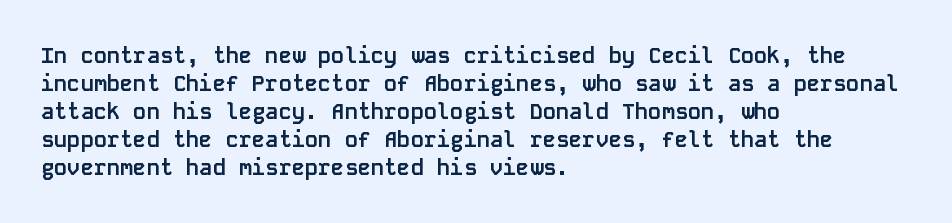
The axis of the letterforms is exactly vertical. Leftover space on each line is placed entirely after the last word. Each row of text sits above clean, open space. Students, note that the glyphs here touch the page at normal intervals.
